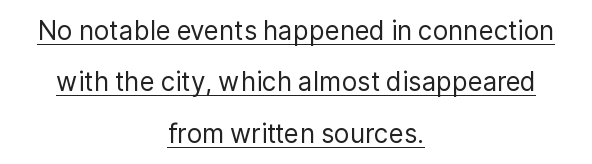
{"italic": "no", "bold": "no", "underline": "yes", "align": "center", "line_spacing": "loose", "line_spacing_ratio": 1.98, "letter_spacing": "normal", "letter_spacing_em": 0.0, "glyph_px": 26}
